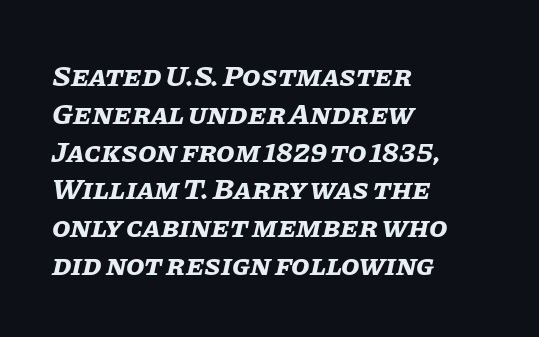
{"italic": "yes", "lean": "right", "slant_degrees": 11, "bold": "yes", "weight": "bold", "width": "normal", "stroke_contrast": "low", "x_height": "large", "monospaced": "no", "underline": "no", "align": "left", "line_spacing": "normal", "line_spacing_ratio": 1.26, "letter_spacing": "normal", "letter_spacing_em": 0.0, "glyph_px": 30}
